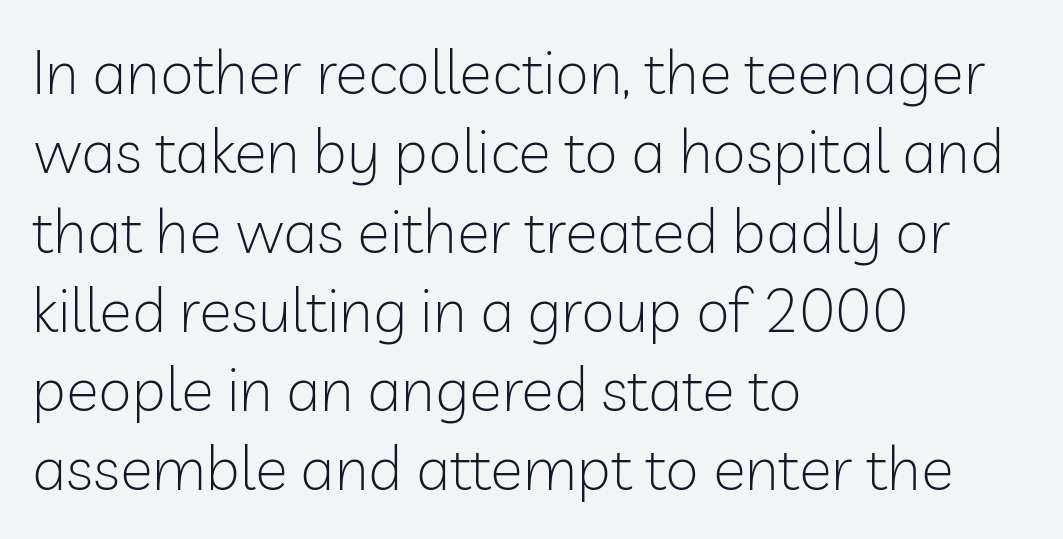
{"serif": "no", "italic": "no", "bold": "no", "weight": "light", "width": "normal", "stroke_contrast": "low", "x_height": "medium", "monospaced": "no", "underline": "no", "align": "left", "line_spacing": "normal", "line_spacing_ratio": 1.3, "letter_spacing": "normal", "letter_spacing_em": 0.0, "glyph_px": 61}
